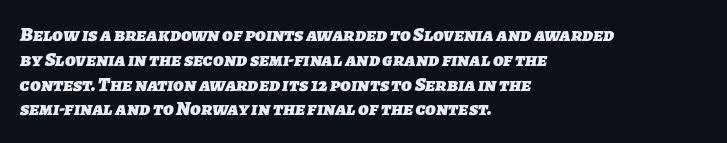
{"bold": "yes", "underline": "no", "align": "left", "line_spacing_ratio": 1.24, "letter_spacing": "normal", "letter_spacing_em": 0.0, "glyph_px": 20}
